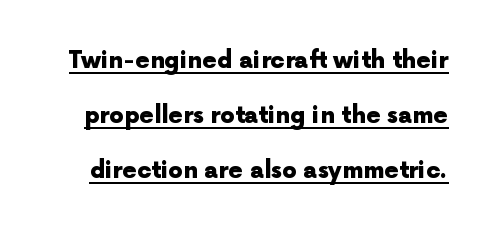
The image shows 23 px bold type, upright; set loose line spacing (2.4x), normal letter spacing, underlined.
